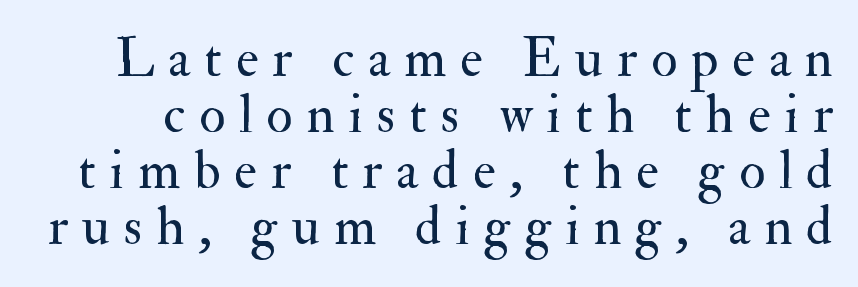
The image shows 54 px regular-weight serif type, upright; set tight line spacing (1.04x), unusually wide letter spacing (+0.26 em), not underlined; medium stroke contrast and a small x-height.
